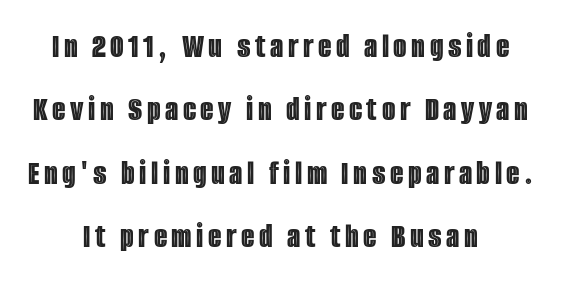
{"italic": "no", "width": "condensed", "x_height": "large", "monospaced": "no", "underline": "no", "align": "center", "line_spacing_ratio": 1.81, "glyph_px": 35}
